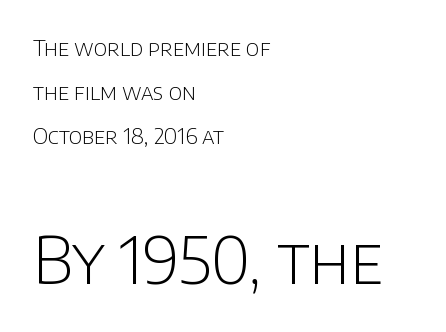
{"serif": "no", "italic": "no", "bold": "no", "weight": "light", "width": "normal", "stroke_contrast": "low", "x_height": "large", "monospaced": "no", "underline": "no", "align": "left", "line_spacing": "loose", "line_spacing_ratio": 2.0, "letter_spacing": "normal", "letter_spacing_em": 0.0, "larger_block": "second", "size_ratio": 2.95, "glyph_px": 65}
